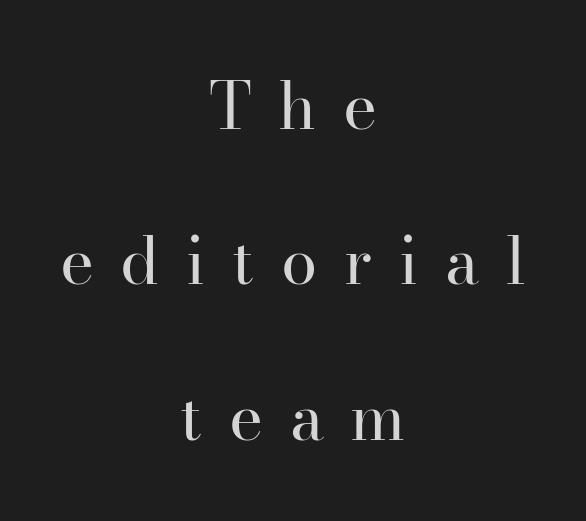
Display-style spreading of the glyphs; the letterfit is very open. The weight tops out at a normal text grade. The face used here is proportionally spaced, like ordinary book or web type. The zone under the glyphs is completely vacant.
